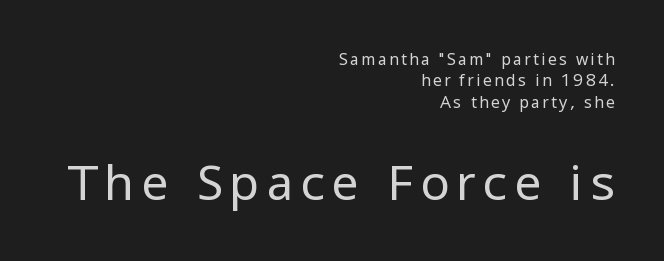
Short and long lines alike share a common ending point at right. These glyphs show unthickened strokes, regular width or finer. Line spacing here is normal. Looks like regular typesetting: each glyph gets only the width it needs. Characters remain perfectly vertical along every line.
